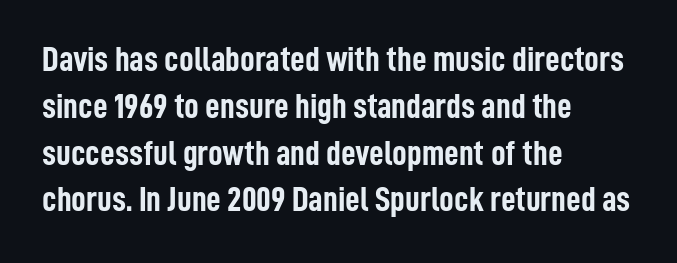
{"serif": "no", "italic": "no", "bold": "yes", "weight": "semibold", "width": "condensed", "stroke_contrast": "low", "x_height": "medium", "monospaced": "no", "underline": "no", "align": "left", "line_spacing": "normal", "line_spacing_ratio": 1.3, "letter_spacing": "normal", "letter_spacing_em": 0.0, "glyph_px": 36}
